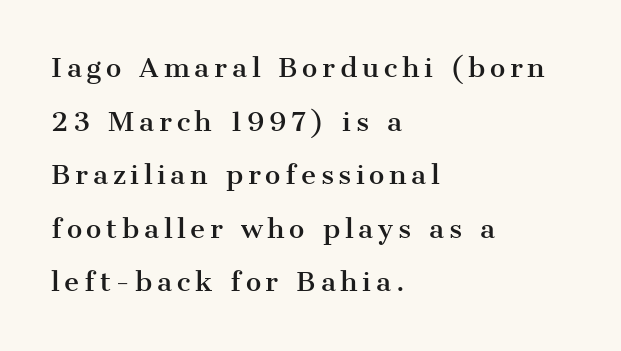
{"italic": "no", "underline": "no", "align": "left", "line_spacing": "loose", "line_spacing_ratio": 2.06, "glyph_px": 26}
